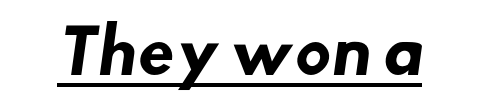
The image shows 60 px heavy sans-serif type; set normal letter spacing, underlined; low stroke contrast and a small x-height.
